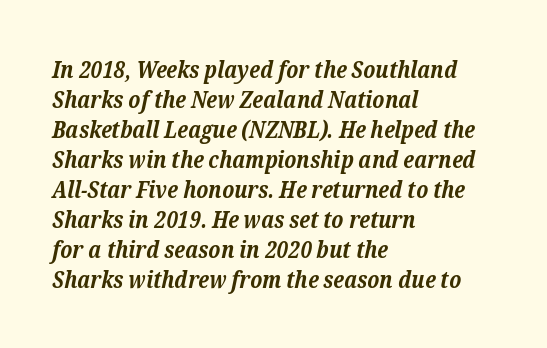
Q: Is the text bold? A: Yes.
Q: Is the text italic (slanted)? A: Yes, it leans right by about 12 degrees.
Q: Is the text underlined? A: No.
Q: How is the paragraph aligned? A: Left-aligned.
Q: Is the spacing between letters normal or unusually wide? A: Normal.
Q: Is the spacing between lines tight, normal or loose? A: Normal.
